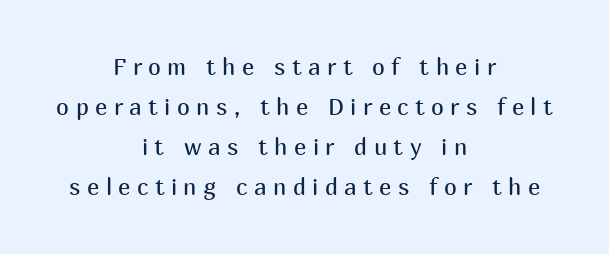
{"italic": "no", "bold": "no", "underline": "no", "align": "center", "line_spacing_ratio": 1.74, "letter_spacing": "wide", "letter_spacing_em": 0.28, "glyph_px": 23}
